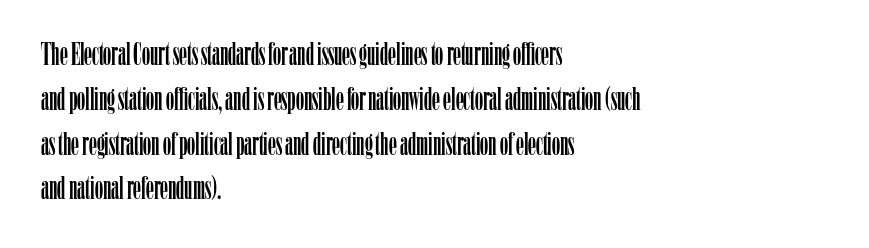
Q: Is the text italic (slanted)? A: No, it is upright.
Q: Is the typeface a serif or a sans-serif typeface? A: Serif.
Q: Is the text underlined? A: No.
Q: How is the paragraph aligned? A: Left-aligned.
Q: Is the spacing between letters normal or unusually wide? A: Normal.
Q: Is the spacing between lines tight, normal or loose? A: Normal.
Q: Width (condensed, normal, or wide)? A: Condensed.
Q: Stroke contrast? A: Low.
Q: x-height? A: Medium.
Q: Monospaced? A: No.
